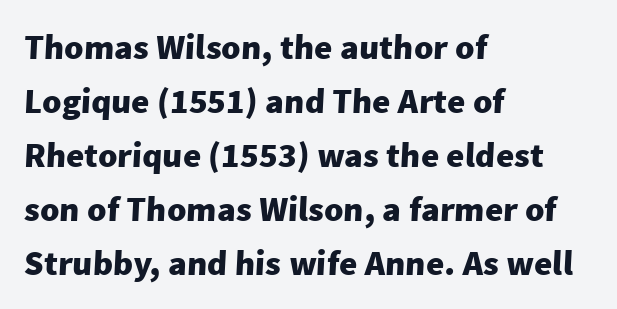
Q: Is the text bold? A: Yes.
Q: Is the typeface a serif or a sans-serif typeface? A: Sans-serif.
Q: Is the text underlined? A: No.
Q: How is the paragraph aligned? A: Left-aligned.
Q: Is the spacing between letters normal or unusually wide? A: Normal.
Q: Is the spacing between lines tight, normal or loose? A: Normal.
Q: Width (condensed, normal, or wide)? A: Normal.
Q: Stroke contrast? A: Low.
Q: x-height? A: Medium.
Q: Monospaced? A: No.
